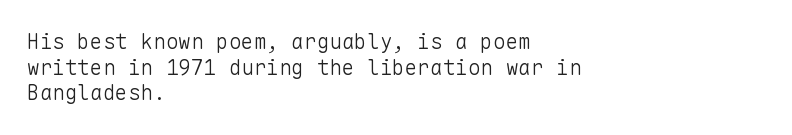
Q: Is the text bold? A: No.
Q: Is the text italic (slanted)? A: No, it is upright.
Q: Is the text underlined? A: No.
Q: How is the paragraph aligned? A: Left-aligned.
Q: Is the spacing between letters normal or unusually wide? A: Normal.
